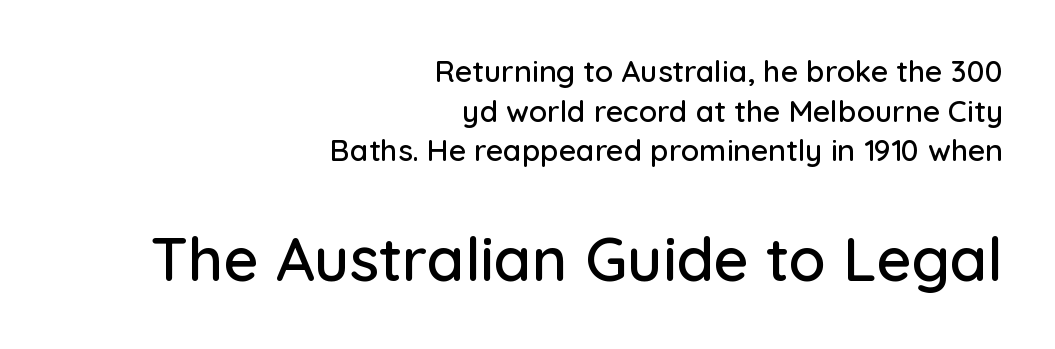
Q: Is the text italic (slanted)? A: No, it is upright.
Q: Is the typeface a serif or a sans-serif typeface? A: Sans-serif.
Q: Is the text underlined? A: No.
Q: How is the paragraph aligned? A: Right-aligned.
Q: Is the spacing between letters normal or unusually wide? A: Normal.
Q: Is the spacing between lines tight, normal or loose? A: Normal.
Q: Which block of text is set in a larger size, the first (top) or the second (bottom)? A: The second (bottom) one.
Q: Width (condensed, normal, or wide)? A: Normal.
Q: Stroke contrast? A: Low.
Q: x-height? A: Medium.
Q: Monospaced? A: No.
